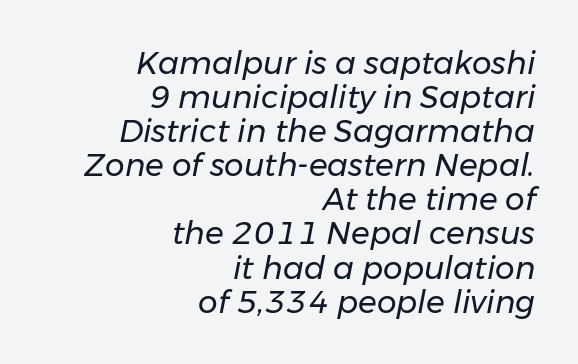
Q: Is the text bold? A: No.
Q: Is the text italic (slanted)? A: Yes, it leans right by about 11 degrees.
Q: Is the text underlined? A: No.
Q: How is the paragraph aligned? A: Right-aligned.
Q: Is the spacing between letters normal or unusually wide? A: Normal.
Q: Is the spacing between lines tight, normal or loose? A: Tight.
Q: Width (condensed, normal, or wide)? A: Normal.
Q: Stroke contrast? A: Low.
Q: x-height? A: Medium.
Q: Monospaced? A: No.
